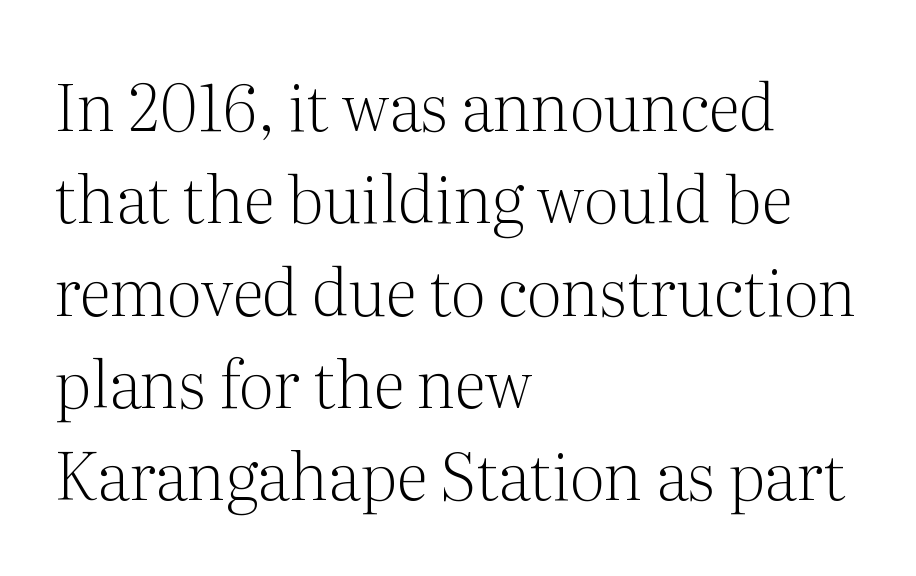
The rendering shows small feet on the letterforms — a serif design. The face used here is rendered with its standard letterfit. The cut favours lightness, reaching ordinary text weight at its darkest. Note the varied advance widths — an 'i' is clearly narrower than an 'm'.
